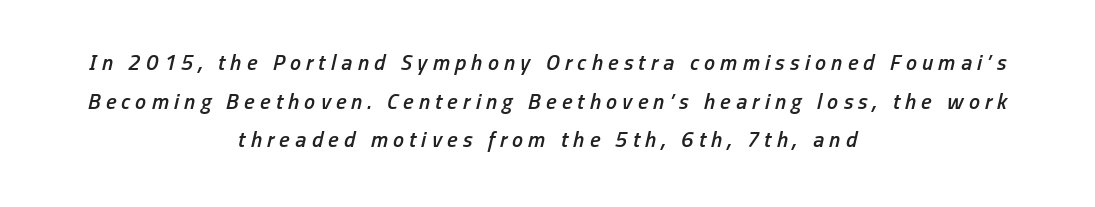
Q: Is the text bold? A: Semi-bold.
Q: Is the text italic (slanted)? A: Yes, it leans right by about 13 degrees.
Q: Is the text underlined? A: No.
Q: How is the paragraph aligned? A: Centered.
Q: Is the spacing between letters normal or unusually wide? A: Unusually wide.
